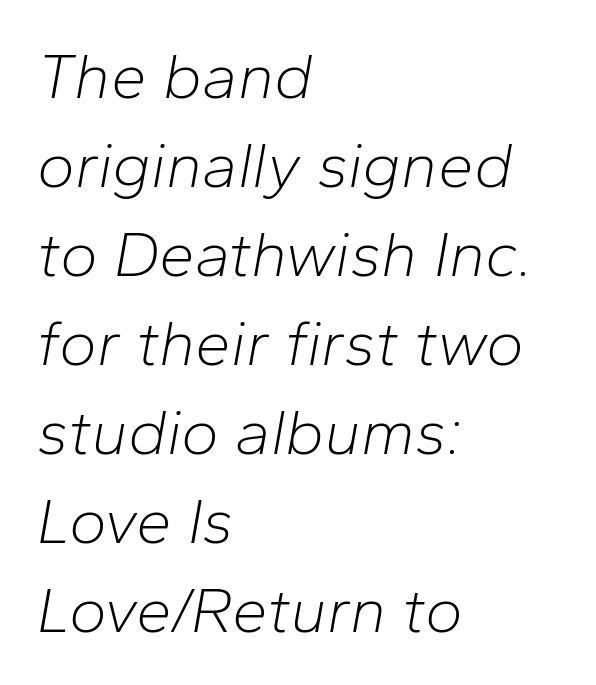
The image shows 64 px light type, italic (leaning right); set left-aligned, normal line spacing (1.39x), normal letter spacing, not underlined; low stroke contrast and a medium x-height.
